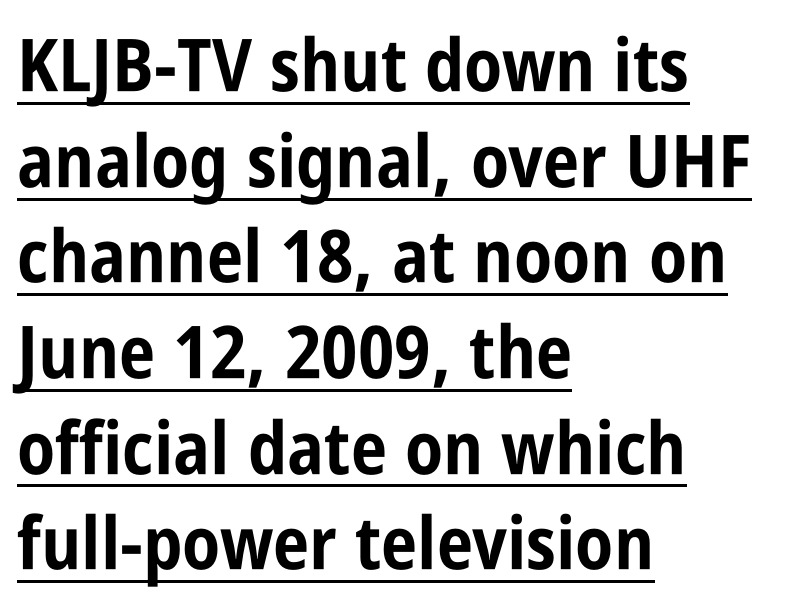
All the whitespace from short lines collects on the right. The strokes are fattened all the way to bold. Type style note: lacks serifs. Evenly set lines give the paragraph a standard silhouette. Honestly, the letter spacing is just normal — you wouldn't notice it.
